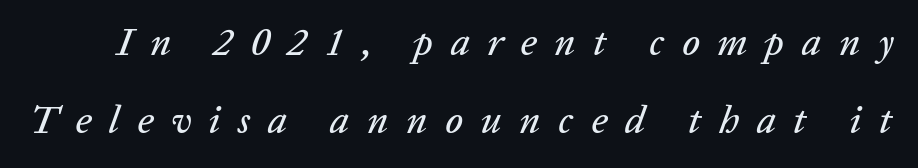
Spacing verdict: proportional, widths tailored to each character. The rendering inserts visible extra space after every character. The leading is generous, giving the passage an open texture. The gap between lines stays unmarked. Posture: slanted.
